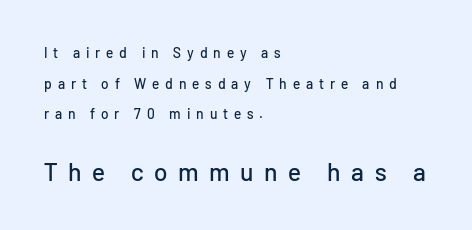
Q: Is the text italic (slanted)? A: No, it is upright.
Q: Is the text underlined? A: No.
Q: How is the paragraph aligned? A: Left-aligned.
Q: Is the spacing between letters normal or unusually wide? A: Unusually wide.
Q: Is the spacing between lines tight, normal or loose? A: Loose.
Q: Which block of text is set in a larger size, the first (top) or the second (bottom)? A: The second (bottom) one.
